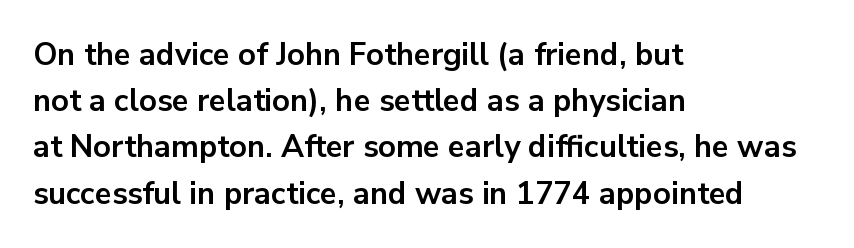
A typesetter would call this leading conventional body-copy spacing. Underline: absent. Reading down the block, your eye returns to a fixed left position each line. Serif or sans? Sans — the stroke terminals are bare. Looks like regular typesetting: each glyph gets only the width it needs. The letters stand straight up with perfectly vertical stems.
